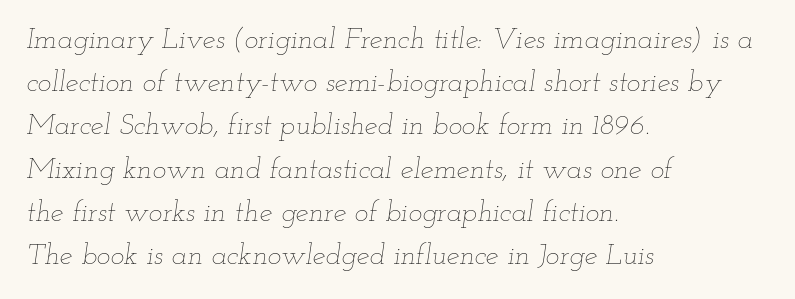
The rendering anchors every line to the left-hand side. Descenders hang freely into open space. Is the letter spacing exaggerated? No — it looks like the ordinary default. In terms of posture, this sample is oblique. Weight: regular or lighter.
